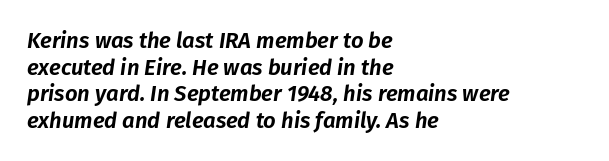
The words here are not underlined. Observe the lean: these are italic letterforms. Reading down the block, your eye returns to a fixed left position each line. The passage shown has conventional tracking throughout.
